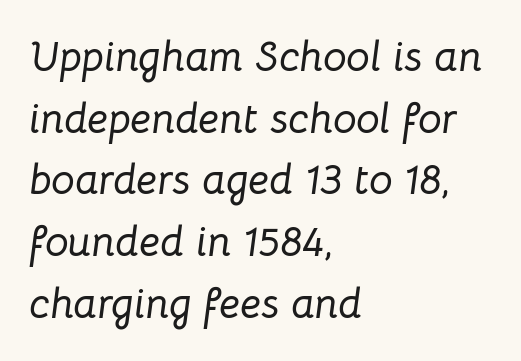
The image shows 42 px text type, italic (leaning right); set left-aligned, normal line spacing (1.47x), normal letter spacing, not underlined; low stroke contrast and a medium x-height.
